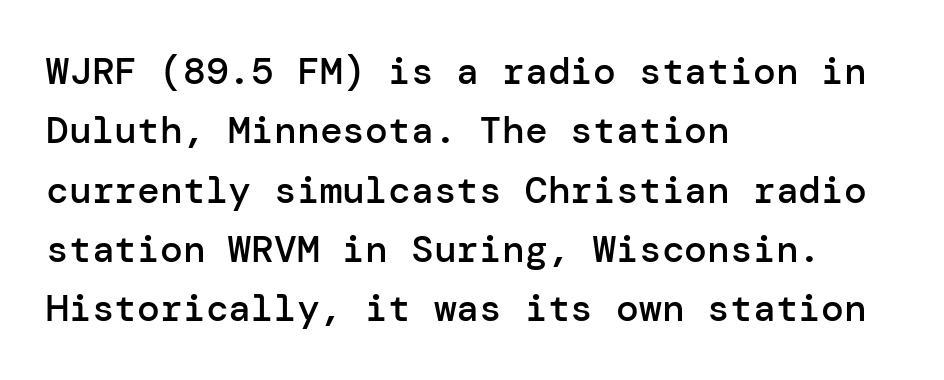
{"serif": "no", "italic": "no", "bold": "semi", "weight": "semibold", "width": "normal", "stroke_contrast": "low", "x_height": "medium", "underline": "no", "align": "left", "line_spacing": "normal", "line_spacing_ratio": 1.56, "letter_spacing": "normal", "letter_spacing_em": 0.0, "glyph_px": 38}
